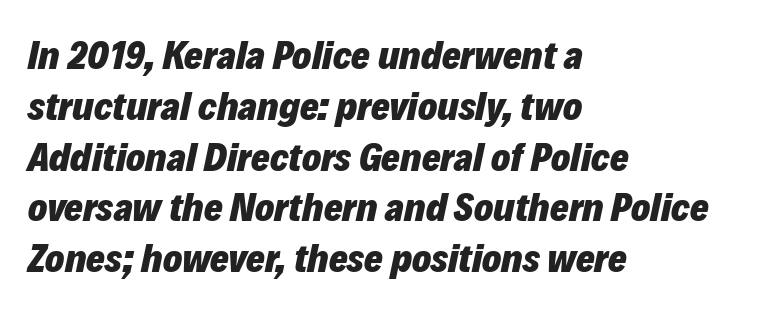
Q: Is the text bold? A: Yes.
Q: Is the text italic (slanted)? A: Yes, it leans right by about 12 degrees.
Q: Is the text underlined? A: No.
Q: How is the paragraph aligned? A: Left-aligned.
Q: Is the spacing between letters normal or unusually wide? A: Normal.
Q: Is the spacing between lines tight, normal or loose? A: Normal.
Q: Width (condensed, normal, or wide)? A: Normal.
Q: Stroke contrast? A: Low.
Q: x-height? A: Medium.
Q: Monospaced? A: No.
